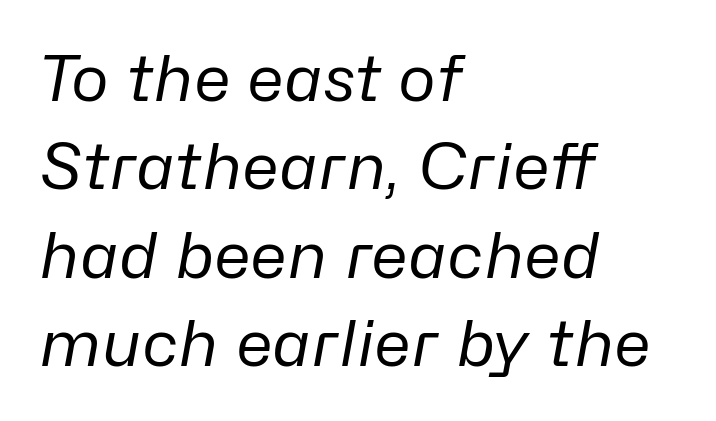
{"italic": "yes", "lean": "right", "slant_degrees": 10, "bold": "no", "weight": "regular", "width": "normal", "stroke_contrast": "low", "x_height": "medium", "monospaced": "no", "underline": "no", "align": "left", "line_spacing": "normal", "line_spacing_ratio": 1.38, "letter_spacing": "normal", "letter_spacing_em": 0.0, "glyph_px": 64}
